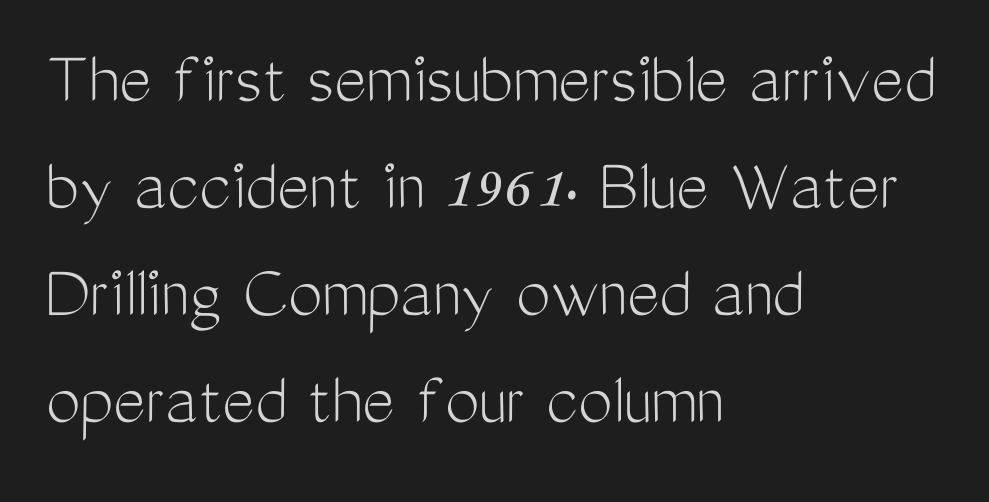
{"serif": "no", "italic": "no", "bold": "no", "weight": "light", "width": "condensed", "stroke_contrast": "medium", "x_height": "medium", "monospaced": "no", "underline": "no", "align": "left", "line_spacing": "normal", "line_spacing_ratio": 1.39, "letter_spacing": "normal", "letter_spacing_em": 0.0, "glyph_px": 77}
